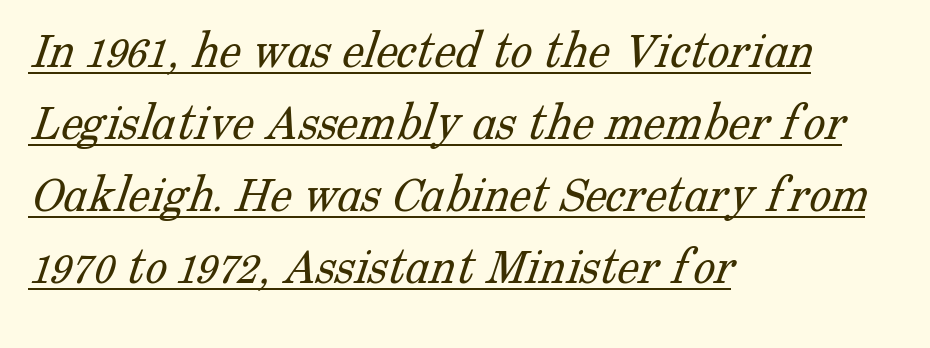
{"serif": "yes", "bold": "no", "weight": "light", "width": "normal", "stroke_contrast": "low", "x_height": "medium", "monospaced": "no", "underline": "yes", "align": "left", "line_spacing": "normal", "line_spacing_ratio": 1.31, "letter_spacing": "normal", "letter_spacing_em": 0.0, "glyph_px": 55}
